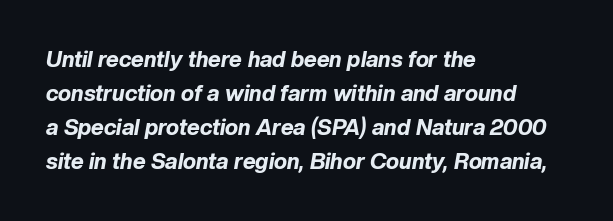
The image shows 22 px bold type, italic (leaning right); set left-aligned, normal line spacing (1.54x), normal letter spacing, not underlined.
